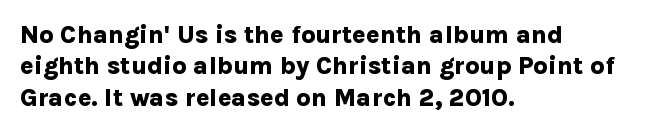
The image shows 25 px bold type, upright; set left-aligned, normal line spacing (1.26x), normal letter spacing, not underlined.
